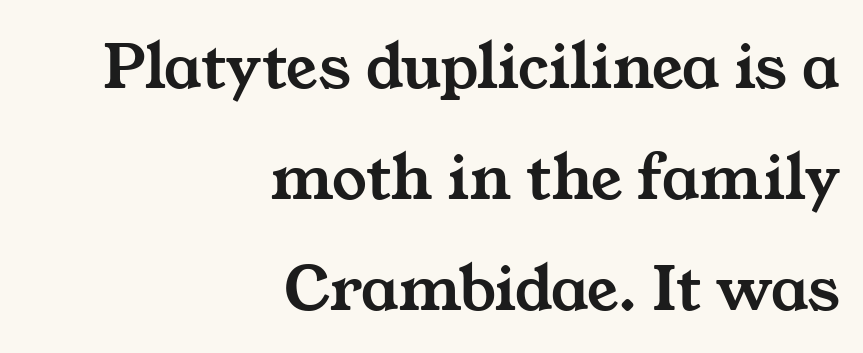
{"serif": "yes", "width": "wide", "stroke_contrast": "medium", "x_height": "medium", "monospaced": "no", "underline": "no", "align": "right", "line_spacing": "normal", "line_spacing_ratio": 1.61, "letter_spacing": "normal", "letter_spacing_em": 0.0, "glyph_px": 69}
